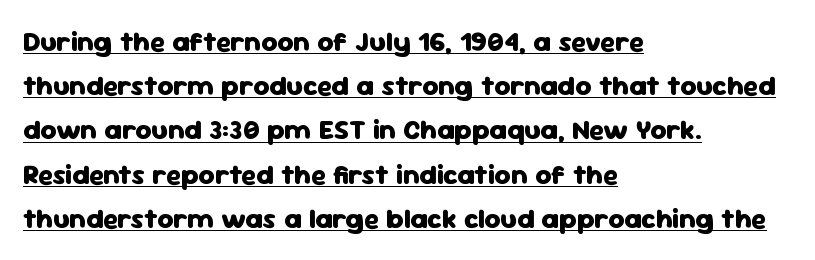
Q: Is the text bold? A: Yes.
Q: Is the text italic (slanted)? A: No, it is upright.
Q: Is the typeface a serif or a sans-serif typeface? A: Sans-serif.
Q: Is the text underlined? A: Yes.
Q: How is the paragraph aligned? A: Left-aligned.
Q: Is the spacing between letters normal or unusually wide? A: Normal.
Q: Is the spacing between lines tight, normal or loose? A: Normal.
Q: Width (condensed, normal, or wide)? A: Normal.
Q: Stroke contrast? A: Low.
Q: x-height? A: Medium.
Q: Monospaced? A: No.
